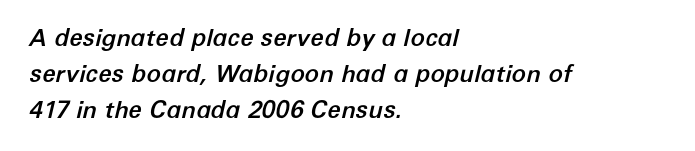
{"italic": "yes", "lean": "right", "slant_degrees": 12, "underline": "no", "align": "left", "line_spacing": "normal", "line_spacing_ratio": 1.49, "letter_spacing": "normal", "letter_spacing_em": 0.0, "glyph_px": 24}
